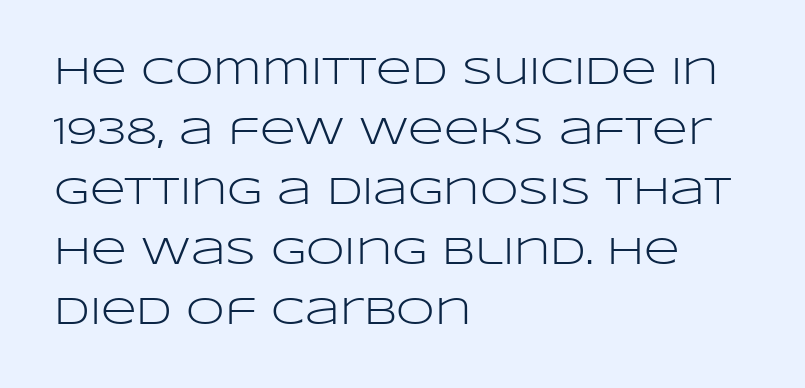
The image shows 39 px light, wide sans-serif type, upright; set left-aligned, normal line spacing (1.54x), normal letter spacing, not underlined; low stroke contrast and a large x-height.
